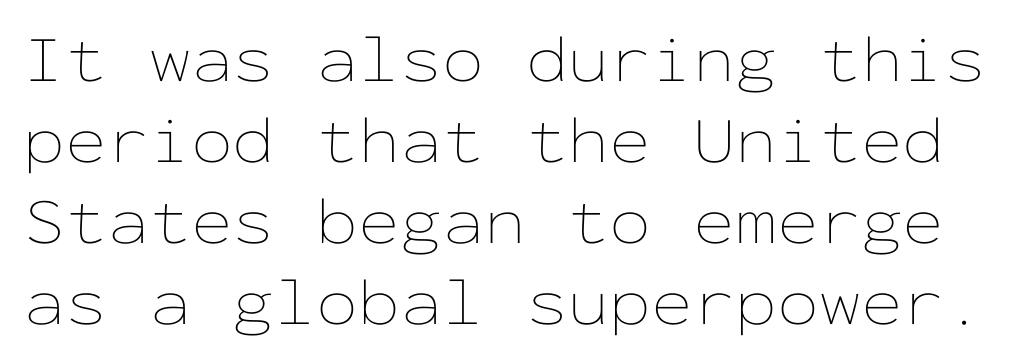
{"italic": "no", "bold": "no", "weight": "thin", "width": "wide", "stroke_contrast": "low", "x_height": "medium", "monospaced": "yes", "underline": "no", "line_spacing_ratio": 1.21, "letter_spacing": "normal", "letter_spacing_em": 0.0, "glyph_px": 67}
